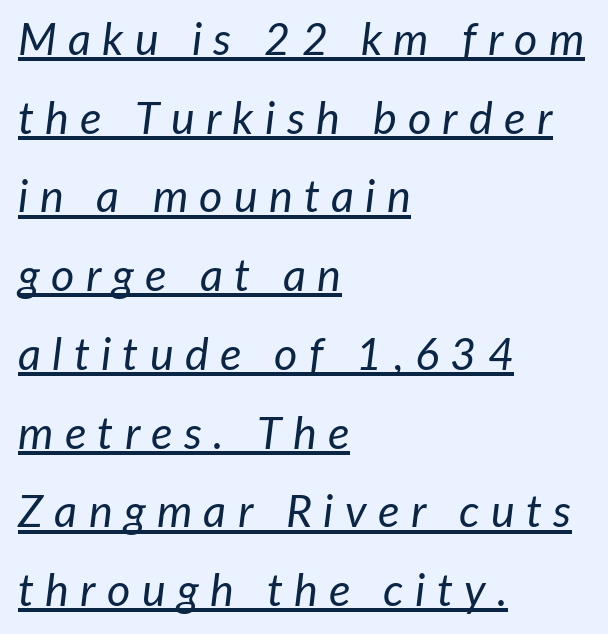
Underlining? Definitely there. Tracking value appears strongly positive — letters spread wide. The letters look calm and open, with moderate or lighter stems. The passage shown is typed in a proportional face where columns would drift. Teacher's note: observe the even left margin — that is flush-left alignment.
